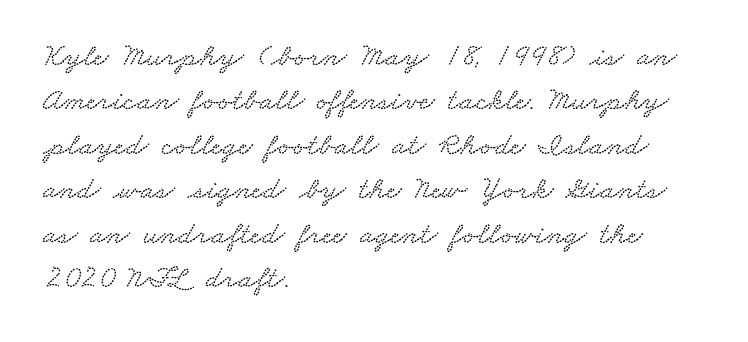
{"width": "wide", "stroke_contrast": "low", "x_height": "small", "monospaced": "no", "underline": "no", "align": "left", "line_spacing": "normal", "line_spacing_ratio": 1.39, "letter_spacing": "normal", "letter_spacing_em": 0.0, "glyph_px": 32}
